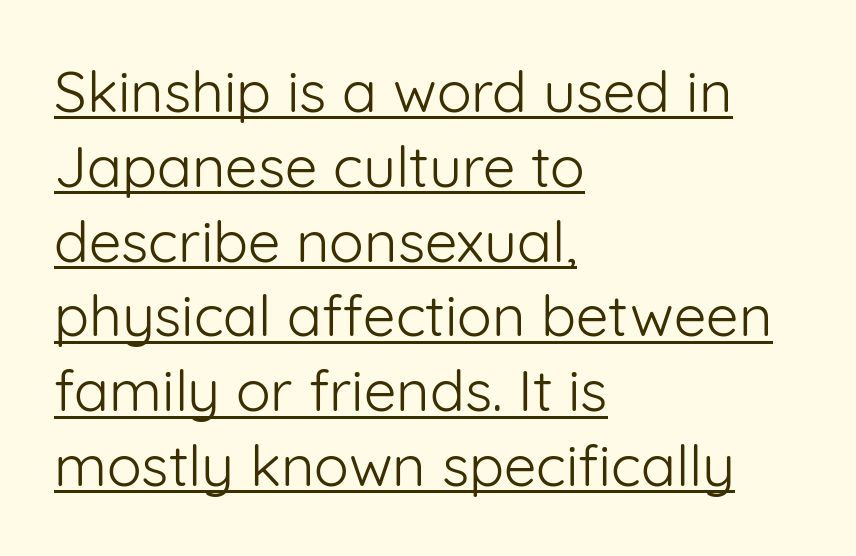
The image shows 58 px light sans-serif type, upright; set left-aligned, normal line spacing (1.29x), normal letter spacing, underlined; low stroke contrast and a medium x-height.
